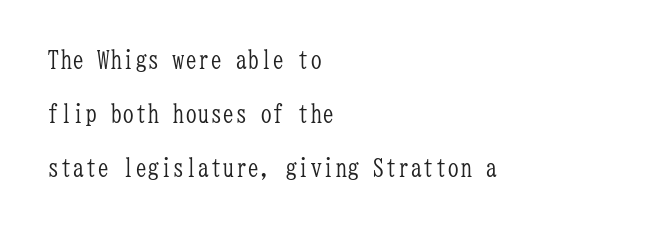
Q: Is the text bold? A: No.
Q: Is the text italic (slanted)? A: No, it is upright.
Q: Is the text underlined? A: No.
Q: How is the paragraph aligned? A: Left-aligned.
Q: Is the spacing between letters normal or unusually wide? A: Normal.
Q: Is the spacing between lines tight, normal or loose? A: Loose.
